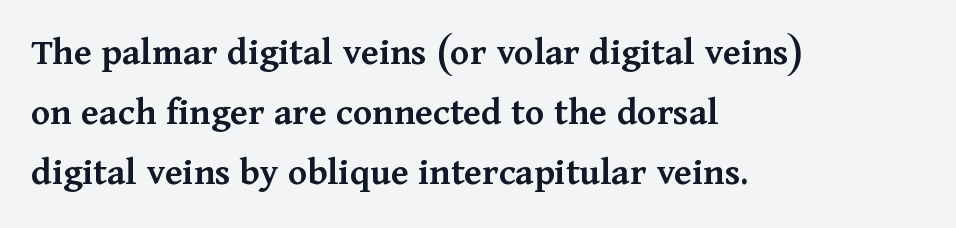
The image shows 40 px semibold serif type, upright; set left-aligned, normal line spacing (1.5x), normal letter spacing, not underlined; medium stroke contrast and a medium x-height.
